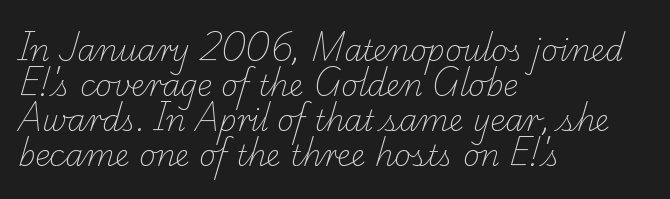
Q: Is the text bold? A: No.
Q: Is the typeface a serif or a sans-serif typeface? A: Serif.
Q: Is the text underlined? A: No.
Q: How is the paragraph aligned? A: Left-aligned.
Q: Is the spacing between letters normal or unusually wide? A: Normal.
Q: Width (condensed, normal, or wide)? A: Normal.
Q: Stroke contrast? A: Low.
Q: x-height? A: Small.
Q: Monospaced? A: No.
